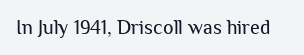
The image shows 20 px text type, upright; set normal letter spacing, not underlined.
